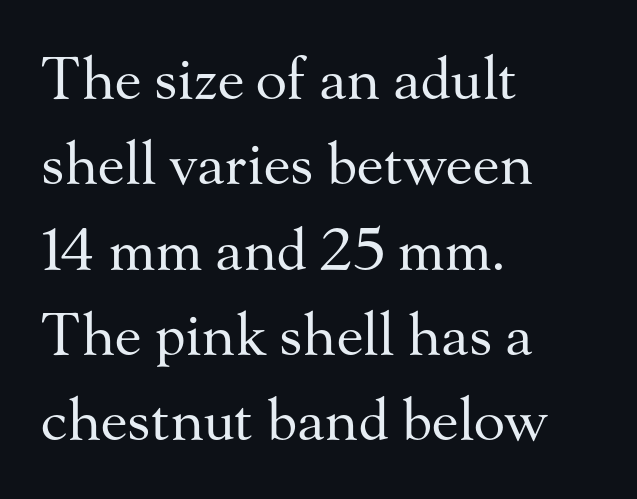
The image shows 58 px regular-weight serif type, upright; set left-aligned, normal line spacing (1.47x), normal letter spacing, not underlined; medium stroke contrast and a small x-height.
